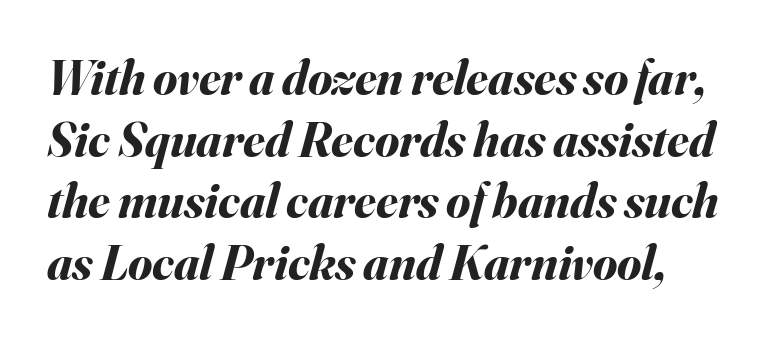
The rows are spaced the way most documents space them. Look at the tracking — it's just the regular setting, nothing added. The font is running at its bold setting. Is this a fixed-width face? No — the glyphs have proportional, varying widths. The space directly below the letters is spotless. The passage shown leans; its letterforms are oblique.
